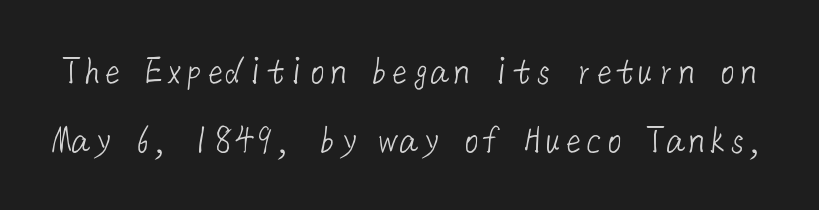
The image shows 41 px light sans-serif type; set normal line spacing (1.69x), normal letter spacing, not underlined; low stroke contrast and a medium x-height.
